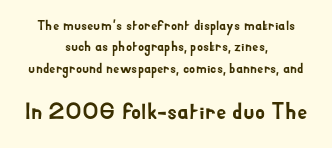
Q: Is the text italic (slanted)? A: No, it is upright.
Q: Is the text underlined? A: No.
Q: How is the paragraph aligned? A: Centered.
Q: Is the spacing between letters normal or unusually wide? A: Normal.
Q: Is the spacing between lines tight, normal or loose? A: Normal.
Q: Which block of text is set in a larger size, the first (top) or the second (bottom)? A: The second (bottom) one.
